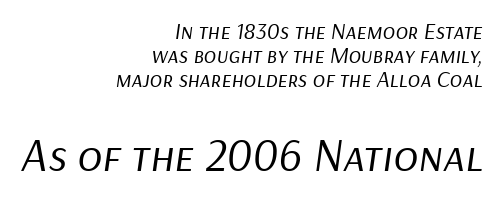
Characters follow at the spacing the type designer built in. Rows of type sit shoulder to shoulder in the vertical direction. Is the type heavy? It reads as light-to-regular instead. Character widths vary here, with narrow letters taking less room than wide ones. The baseline area is clear. Horizontal alignment here is rightward, an uncommon choice for prose.
